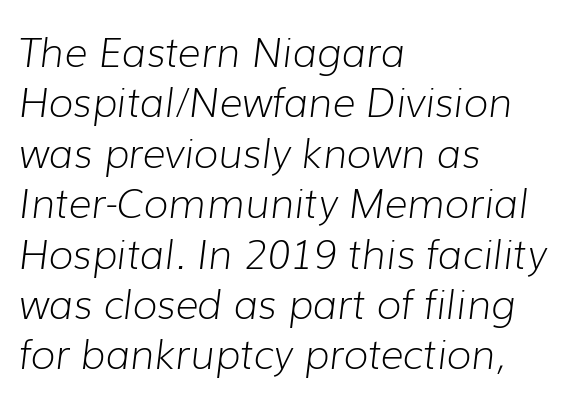
{"italic": "yes", "lean": "right", "slant_degrees": 7, "bold": "no", "weight": "light", "width": "normal", "stroke_contrast": "low", "x_height": "medium", "monospaced": "no", "underline": "no", "align": "left", "line_spacing": "normal", "line_spacing_ratio": 1.26, "letter_spacing": "normal", "letter_spacing_em": 0.0, "glyph_px": 40}
